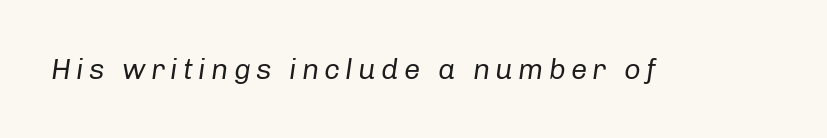
{"italic": "yes", "lean": "right", "slant_degrees": 8, "bold": "no", "weight": "regular", "width": "normal", "stroke_contrast": "low", "x_height": "medium", "monospaced": "no", "underline": "no", "glyph_px": 29}
